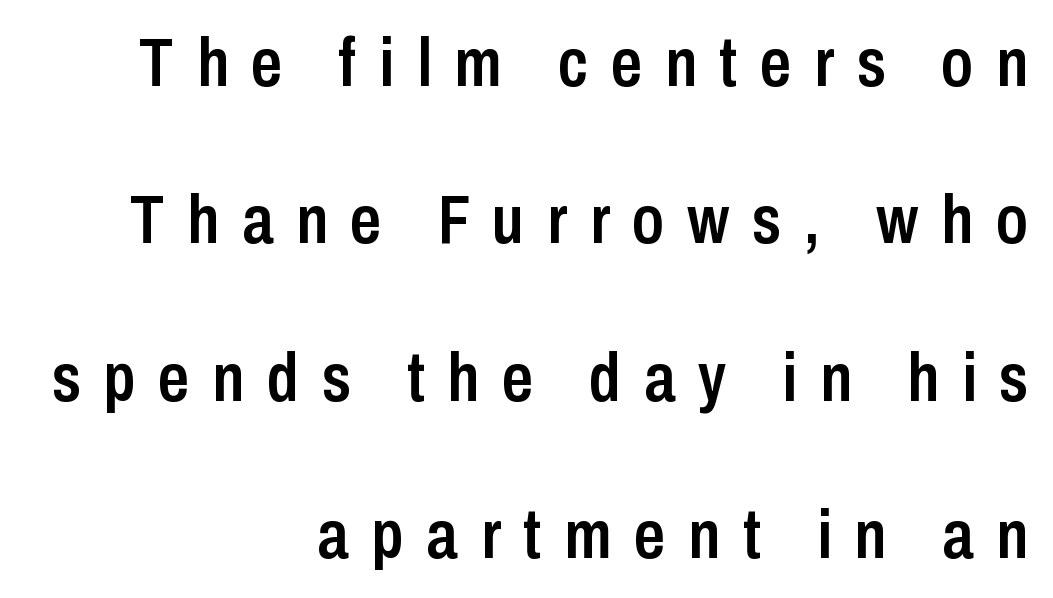
Q: Is the text bold? A: Semi-bold.
Q: Is the text italic (slanted)? A: No, it is upright.
Q: Is the typeface a serif or a sans-serif typeface? A: Sans-serif.
Q: Is the text underlined? A: No.
Q: How is the paragraph aligned? A: Right-aligned.
Q: Is the spacing between letters normal or unusually wide? A: Unusually wide.
Q: Is the spacing between lines tight, normal or loose? A: Loose.
Q: Width (condensed, normal, or wide)? A: Condensed.
Q: Stroke contrast? A: Low.
Q: x-height? A: Medium.
Q: Monospaced? A: No.
